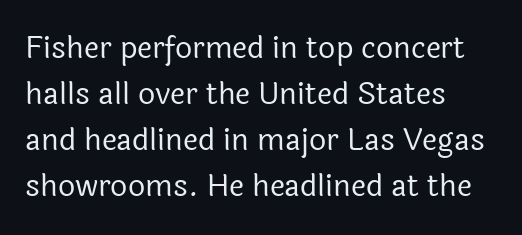
{"serif": "no", "italic": "no", "bold": "no", "weight": "regular", "width": "normal", "x_height": "medium", "monospaced": "no", "underline": "no", "align": "left", "line_spacing": "normal", "line_spacing_ratio": 1.53, "letter_spacing": "normal", "letter_spacing_em": 0.0, "glyph_px": 30}
